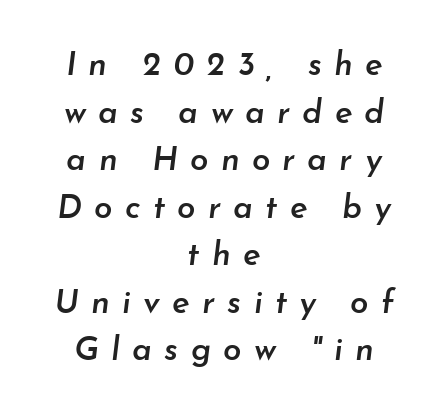
This rendering features lettering with no underline. Do the characters align in a grid? No, the font is proportional. Notice how the passage keeps no hard edge, just a central spine. What weight is shown? A semibold, between regular and bold.
